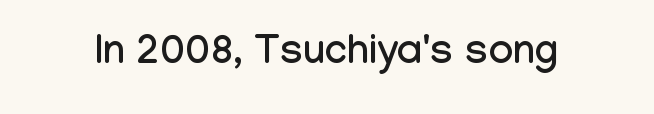
The image shows 41 px condensed sans-serif type, upright; set normal letter spacing, not underlined; low stroke contrast and a medium x-height.
